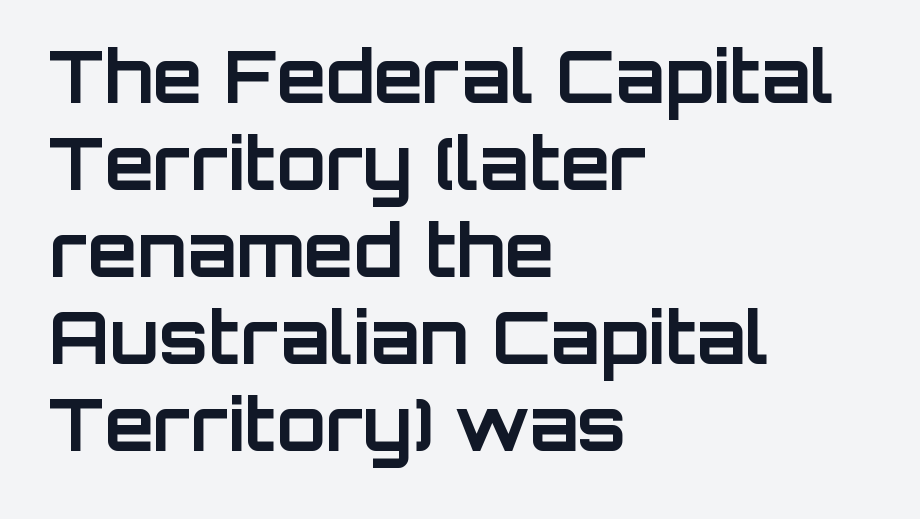
Each word holds together tightly as a unit, with standard inter-letter gaps. The letters carry no serifs — their stems end cleanly without finishing strokes. If you drew a line through each stem, it would be perfectly vertical. The font is running at its bold setting. Descenders are the only things crossing below the line. Note the varied advance widths — an 'i' is clearly narrower than an 'm'.
